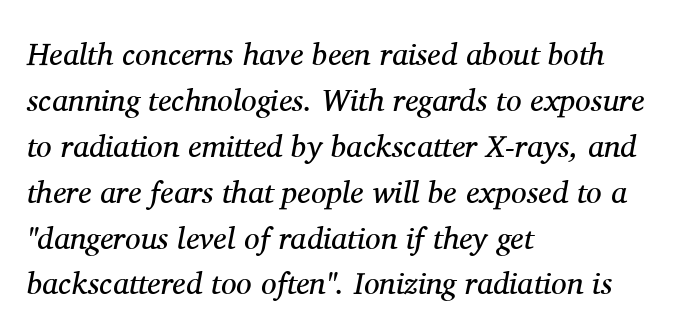
The image shows 31 px regular-weight serif type, italic (leaning right); set left-aligned, normal line spacing (1.48x), normal letter spacing, not underlined; medium stroke contrast and a medium x-height.
